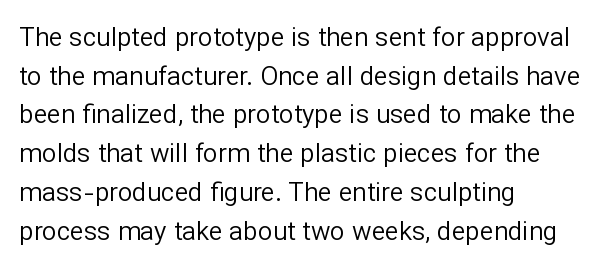
The image shows 26 px text type, upright; set left-aligned, normal line spacing (1.49x), normal letter spacing, not underlined.
